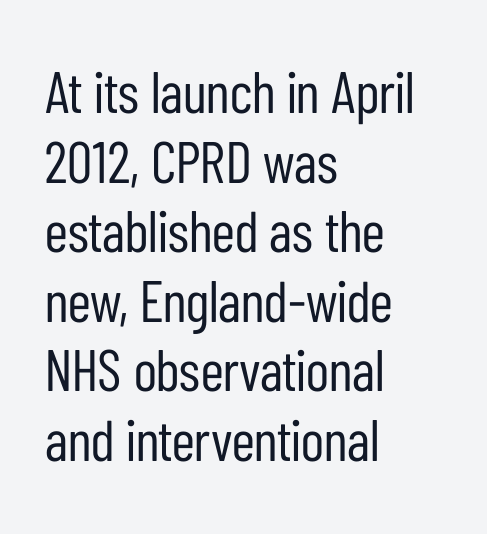
Q: Is the text bold? A: No.
Q: Is the text italic (slanted)? A: No, it is upright.
Q: Is the typeface a serif or a sans-serif typeface? A: Sans-serif.
Q: Is the text underlined? A: No.
Q: How is the paragraph aligned? A: Left-aligned.
Q: Is the spacing between letters normal or unusually wide? A: Normal.
Q: Width (condensed, normal, or wide)? A: Condensed.
Q: Stroke contrast? A: Low.
Q: x-height? A: Medium.
Q: Monospaced? A: No.
